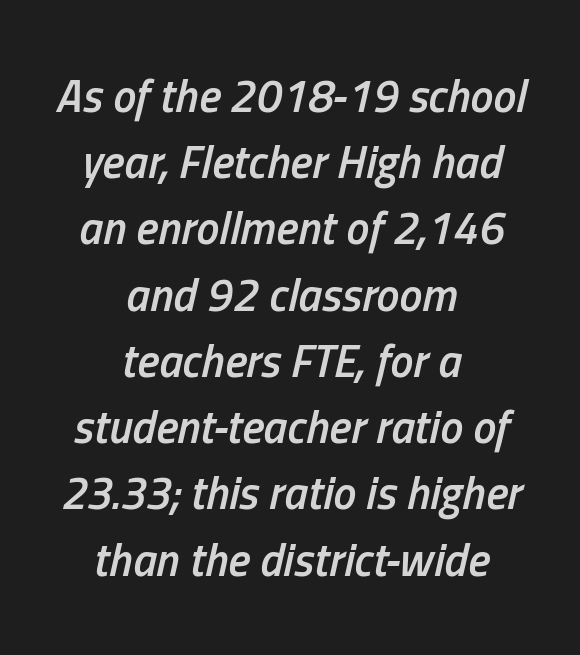
The image shows 46 px semibold, condensed type, italic (leaning right); set centered, normal line spacing (1.44x), normal letter spacing, not underlined; low stroke contrast and a medium x-height.
